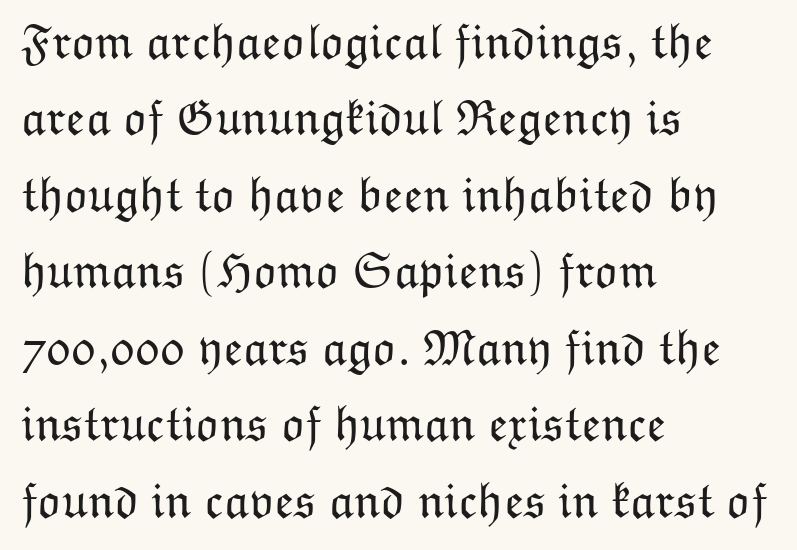
Q: Is the text bold? A: No.
Q: Is the text italic (slanted)? A: No, it is upright.
Q: Is the text underlined? A: No.
Q: How is the paragraph aligned? A: Left-aligned.
Q: Is the spacing between letters normal or unusually wide? A: Normal.
Q: Is the spacing between lines tight, normal or loose? A: Normal.
Q: Width (condensed, normal, or wide)? A: Normal.
Q: Stroke contrast? A: Low.
Q: x-height? A: Medium.
Q: Monospaced? A: No.
